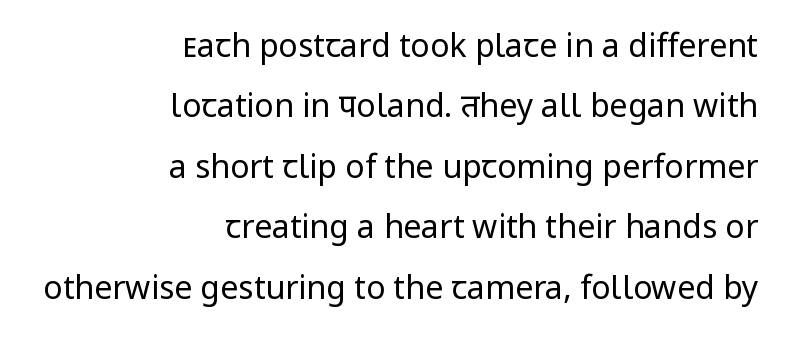
Q: Is the text bold? A: No.
Q: Is the text italic (slanted)? A: No, it is upright.
Q: Is the typeface a serif or a sans-serif typeface? A: Sans-serif.
Q: Is the text underlined? A: No.
Q: How is the paragraph aligned? A: Right-aligned.
Q: Is the spacing between letters normal or unusually wide? A: Normal.
Q: Width (condensed, normal, or wide)? A: Normal.
Q: Stroke contrast? A: Low.
Q: x-height? A: Medium.
Q: Monospaced? A: No.
